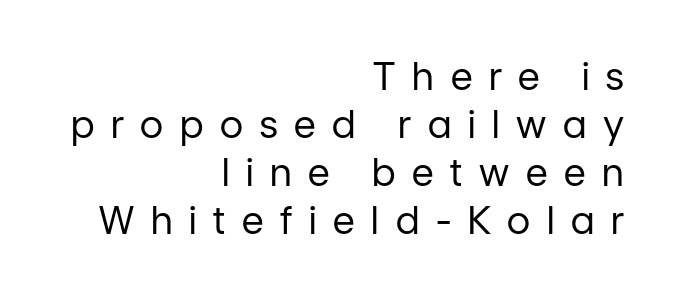
{"serif": "no", "italic": "no", "bold": "no", "weight": "regular", "width": "normal", "stroke_contrast": "low", "x_height": "medium", "monospaced": "no", "underline": "no", "align": "right", "line_spacing": "normal", "line_spacing_ratio": 1.26, "letter_spacing": "wide", "letter_spacing_em": 0.44, "glyph_px": 38}
